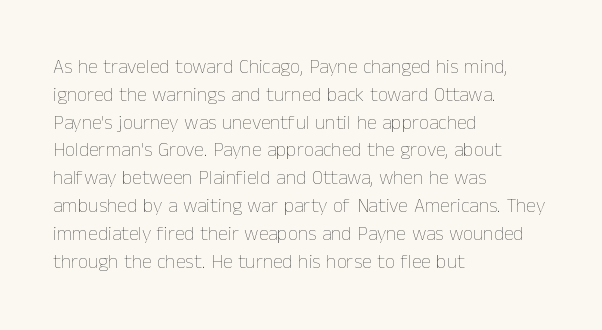
Q: Is the text bold? A: No.
Q: Is the text italic (slanted)? A: No, it is upright.
Q: Is the text underlined? A: No.
Q: How is the paragraph aligned? A: Left-aligned.
Q: Is the spacing between letters normal or unusually wide? A: Normal.
Q: Is the spacing between lines tight, normal or loose? A: Normal.
